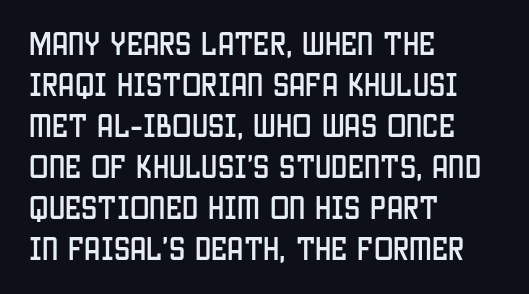
Descenders hang freely into open space. The font's upright variant was chosen for this text. Alignment: flush left. Leading: standard. The letterforms sit shoulder to shoulder at normal distance.
